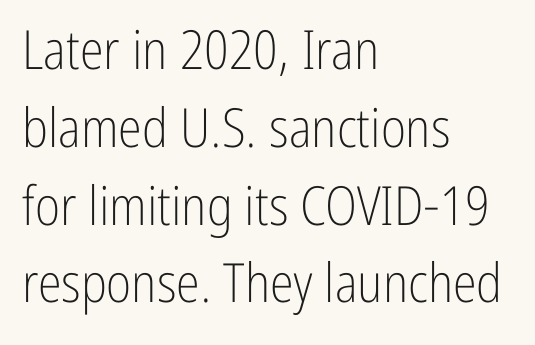
{"serif": "no", "italic": "no", "bold": "no", "weight": "light", "width": "condensed", "stroke_contrast": "low", "x_height": "medium", "monospaced": "no", "underline": "no", "align": "left", "line_spacing": "normal", "line_spacing_ratio": 1.44, "letter_spacing": "normal", "letter_spacing_em": 0.0, "glyph_px": 54}
